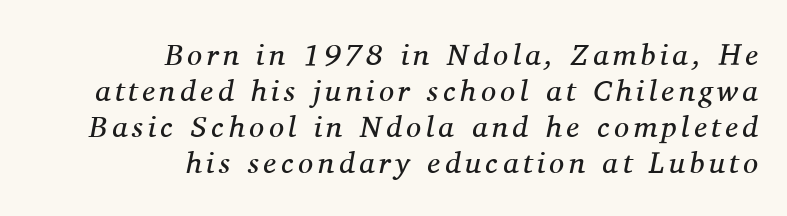
{"serif": "yes", "italic": "yes", "lean": "right", "slant_degrees": 11, "bold": "no", "weight": "regular", "width": "normal", "stroke_contrast": "medium", "x_height": "medium", "monospaced": "no", "underline": "no", "align": "right", "line_spacing_ratio": 1.2, "glyph_px": 30}
